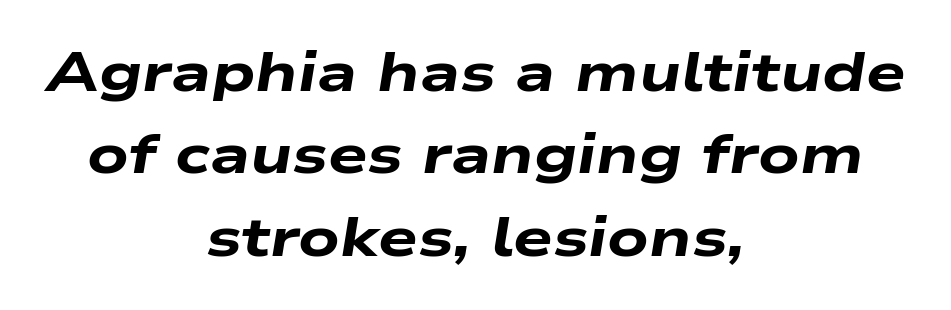
Q: Is the text bold? A: Yes.
Q: Is the text italic (slanted)? A: Yes, it leans right by about 9 degrees.
Q: Is the text underlined? A: No.
Q: How is the paragraph aligned? A: Centered.
Q: Is the spacing between letters normal or unusually wide? A: Normal.
Q: Is the spacing between lines tight, normal or loose? A: Normal.
Q: Width (condensed, normal, or wide)? A: Wide.
Q: Stroke contrast? A: Low.
Q: x-height? A: Medium.
Q: Monospaced? A: No.
